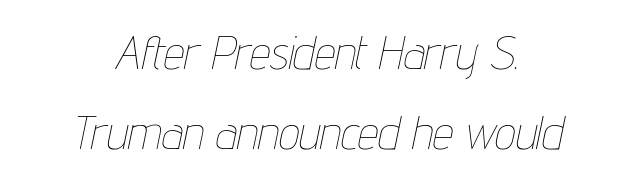
{"italic": "yes", "lean": "right", "slant_degrees": 12, "bold": "no", "weight": "thin", "width": "condensed", "stroke_contrast": "low", "x_height": "medium", "monospaced": "no", "underline": "no", "align": "center", "line_spacing_ratio": 1.73, "letter_spacing": "normal", "letter_spacing_em": 0.0, "glyph_px": 46}
